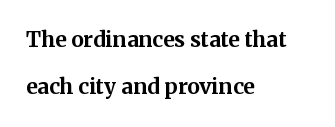
The gaps between neighbouring characters are ordinary and unremarkable. It's the straight-up-and-down kind of type. This rendering uses left alignment, leaving the right contour irregular. Widely set lines give the paragraph a tall, airy silhouette. Typographic density is high because the face is bold. Unmarked baselines from the first word to the last.
